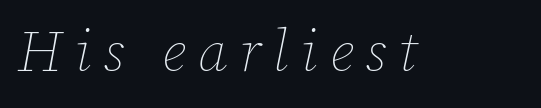
{"italic": "yes", "lean": "right", "slant_degrees": 12, "bold": "no", "weight": "thin", "width": "normal", "stroke_contrast": "low", "x_height": "medium", "monospaced": "no", "underline": "no", "letter_spacing": "wide", "letter_spacing_em": 0.21, "glyph_px": 58}
